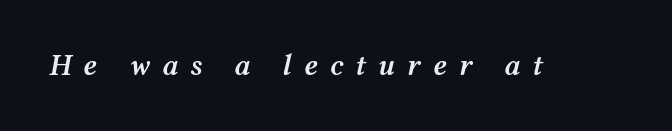
{"italic": "yes", "lean": "right", "slant_degrees": 12, "bold": "semi", "weight": "semibold", "width": "wide", "stroke_contrast": "medium", "x_height": "medium", "monospaced": "no", "underline": "no", "letter_spacing": "wide", "letter_spacing_em": 0.4, "glyph_px": 30}
